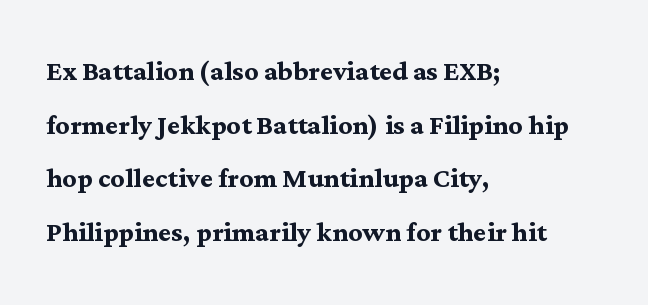
The image shows 35 px semibold serif type, upright; set left-aligned, normal line spacing (1.53x), normal letter spacing, not underlined; medium stroke contrast and a medium x-height.
